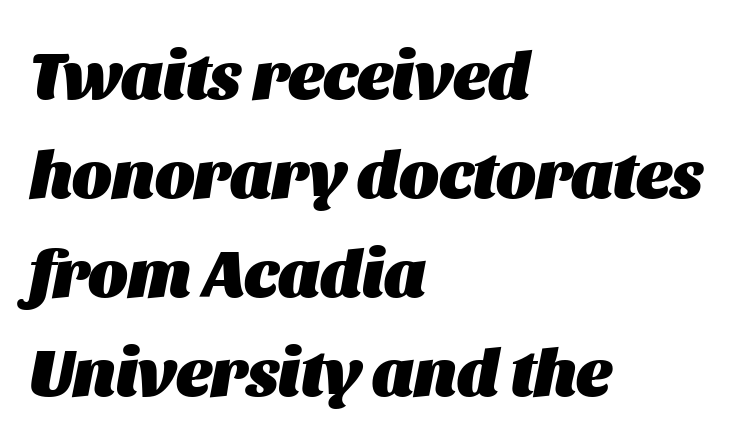
{"italic": "yes", "lean": "right", "slant_degrees": 11, "bold": "yes", "weight": "heavy", "width": "normal", "stroke_contrast": "medium", "x_height": "large", "monospaced": "no", "underline": "no", "align": "left", "line_spacing": "normal", "line_spacing_ratio": 1.48, "letter_spacing": "normal", "letter_spacing_em": 0.0, "glyph_px": 67}
